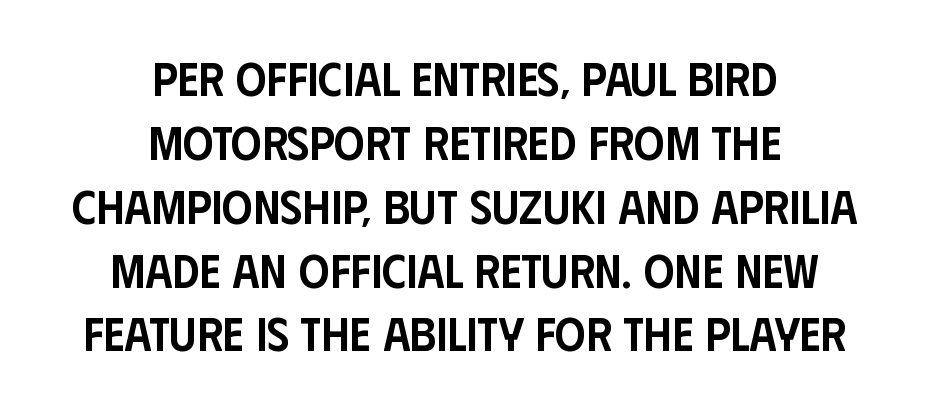
The type sits square on the baseline with zero lean. Serifs: no, the terminals of the letterforms are clean. Does the weight exceed regular? Yes, but only to semibold. Short and long lines alike share a common midpoint. Compared with typical paragraphs, the rows here are spaced about the same.
